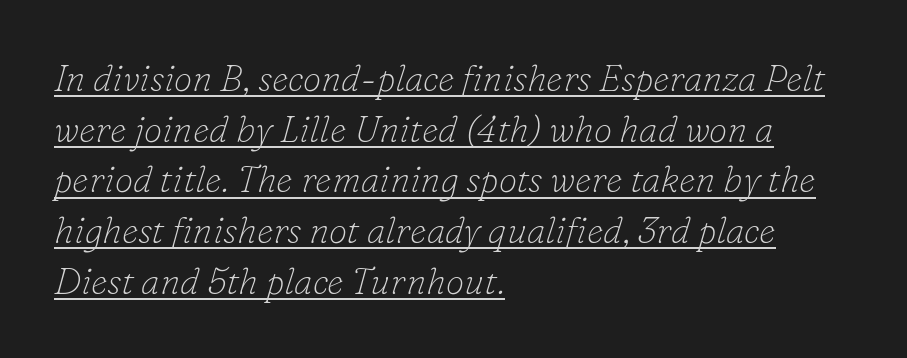
No extra tracking has been applied to these lines. This sample uses an oblique cut, with every glyph tilted off the vertical. Compared with a typical body face, this is equally light or lighter still. These lines are composed in type with serifs. Glance below the letters and you will spot a drawn line. Casual observation: everything's shoved over to the left.
